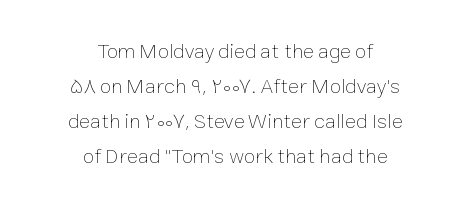
{"italic": "no", "bold": "no", "underline": "no", "align": "center", "line_spacing": "normal", "line_spacing_ratio": 1.67, "letter_spacing": "normal", "letter_spacing_em": 0.0, "glyph_px": 21}
